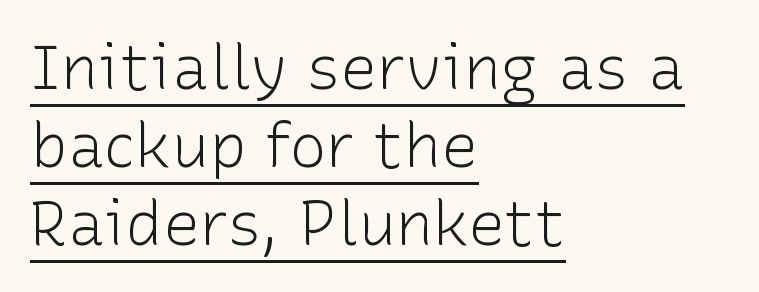
Unbolded letterforms with no extra heft. Characters follow at the spacing the type designer built in. Are there feet on the stems? There aren't — it's a sans. Caption: multi-line text, flush left, ragged right. Emphasis is given by a line drawn under the lettering. Looks like regular typesetting: each glyph gets only the width it needs.
